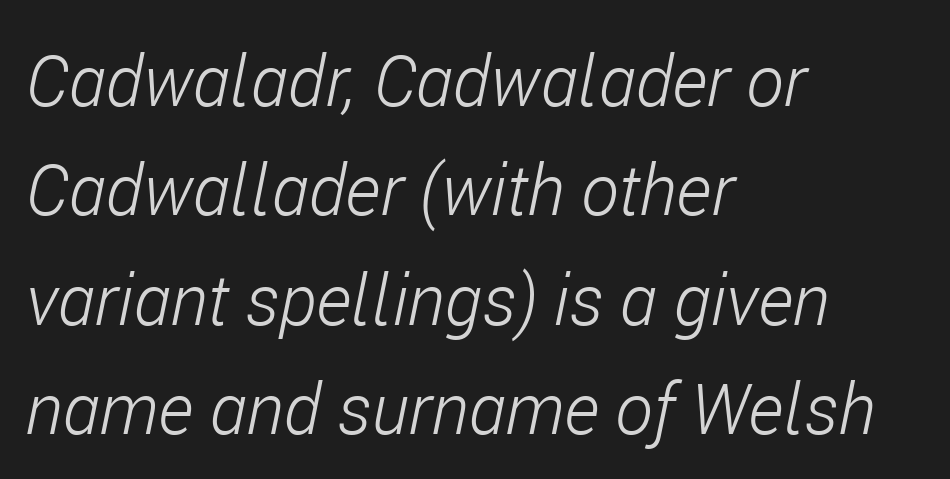
{"italic": "yes", "lean": "right", "slant_degrees": 11, "bold": "no", "weight": "light", "width": "condensed", "stroke_contrast": "low", "x_height": "medium", "monospaced": "no", "underline": "no", "align": "left", "line_spacing": "normal", "line_spacing_ratio": 1.54, "letter_spacing": "normal", "letter_spacing_em": 0.0, "glyph_px": 71}
